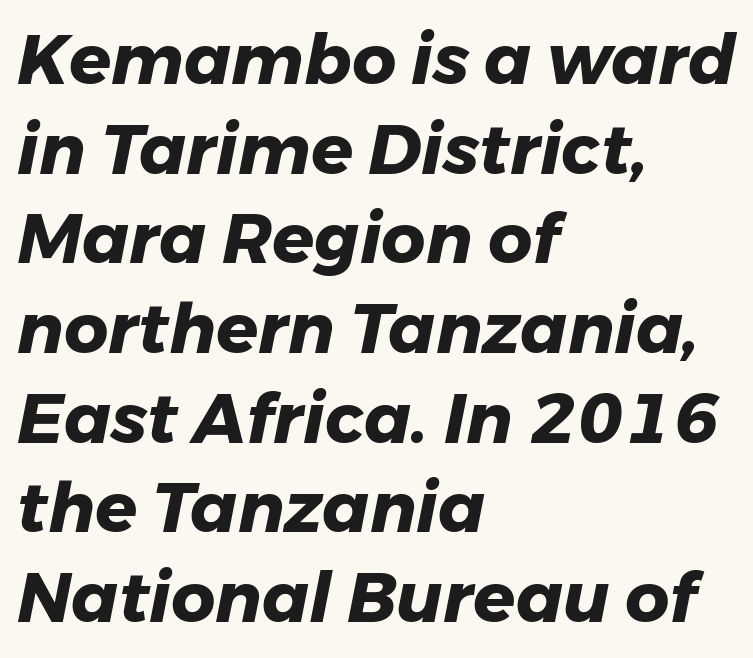
The image shows 69 px heavy type, italic (leaning right); set left-aligned, normal line spacing (1.3x), normal letter spacing, not underlined; low stroke contrast and a medium x-height.
